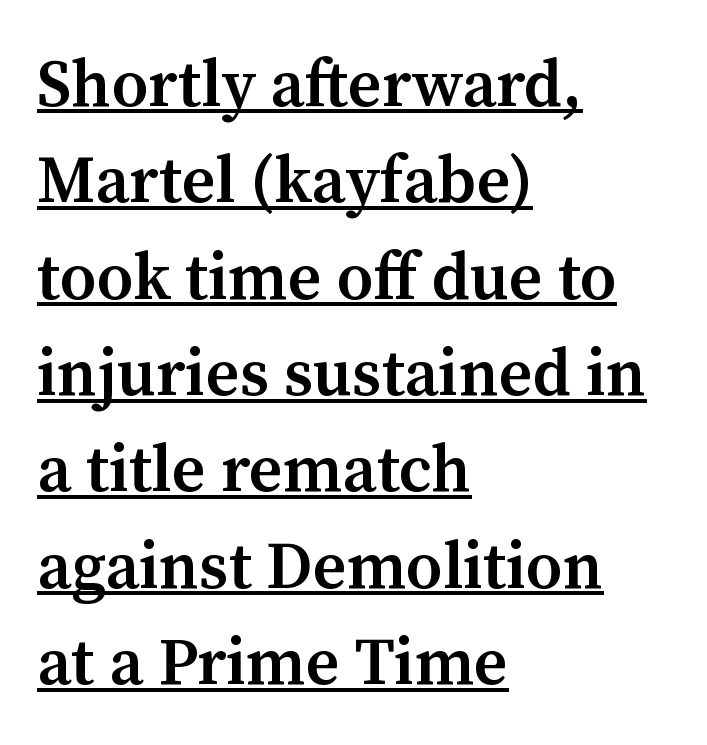
Q: Is the text bold? A: Semi-bold.
Q: Is the text italic (slanted)? A: No, it is upright.
Q: Is the typeface a serif or a sans-serif typeface? A: Serif.
Q: Is the text underlined? A: Yes.
Q: How is the paragraph aligned? A: Left-aligned.
Q: Is the spacing between letters normal or unusually wide? A: Normal.
Q: Is the spacing between lines tight, normal or loose? A: Normal.
Q: Width (condensed, normal, or wide)? A: Normal.
Q: Stroke contrast? A: Medium.
Q: x-height? A: Medium.
Q: Monospaced? A: No.
